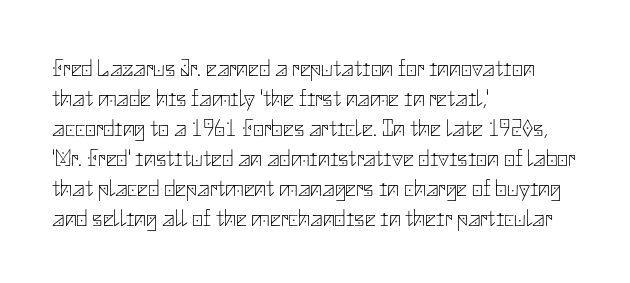
The image shows 24 px text type, upright; set left-aligned, normal line spacing (1.25x), normal letter spacing, not underlined.
